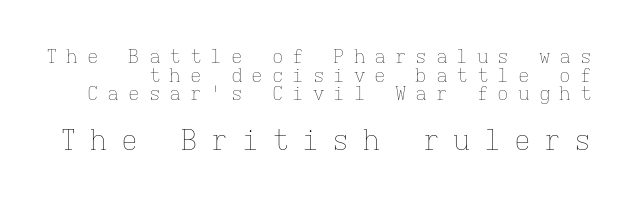
{"italic": "no", "bold": "no", "weight": "thin", "width": "normal", "stroke_contrast": "low", "x_height": "medium", "monospaced": "yes", "underline": "no", "line_spacing": "tight", "line_spacing_ratio": 0.98, "letter_spacing": "wide", "letter_spacing_em": 0.48, "larger_block": "second", "size_ratio": 1.47, "glyph_px": 28}
